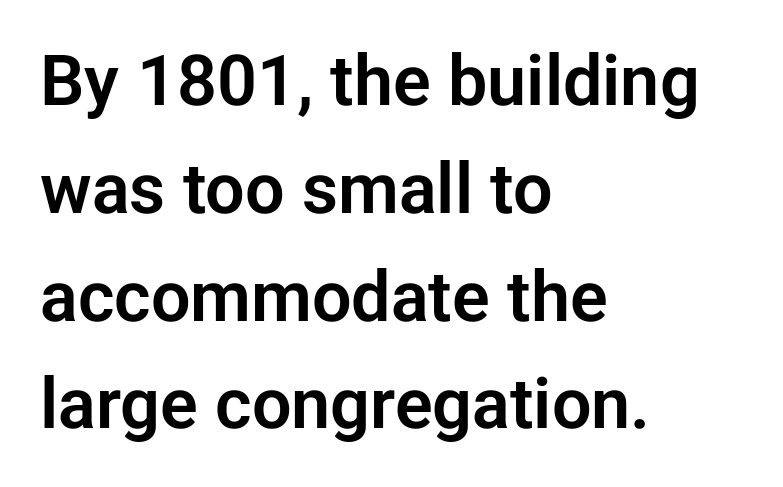
{"serif": "no", "italic": "no", "width": "normal", "stroke_contrast": "low", "x_height": "medium", "monospaced": "no", "underline": "no", "align": "left", "line_spacing": "normal", "line_spacing_ratio": 1.54, "letter_spacing": "normal", "letter_spacing_em": 0.0, "glyph_px": 70}
